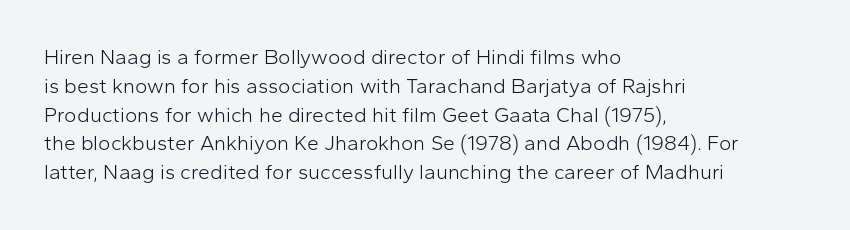
{"italic": "no", "bold": "no", "underline": "no", "align": "left", "line_spacing": "normal", "line_spacing_ratio": 1.37, "letter_spacing": "normal", "letter_spacing_em": 0.0, "glyph_px": 21}
